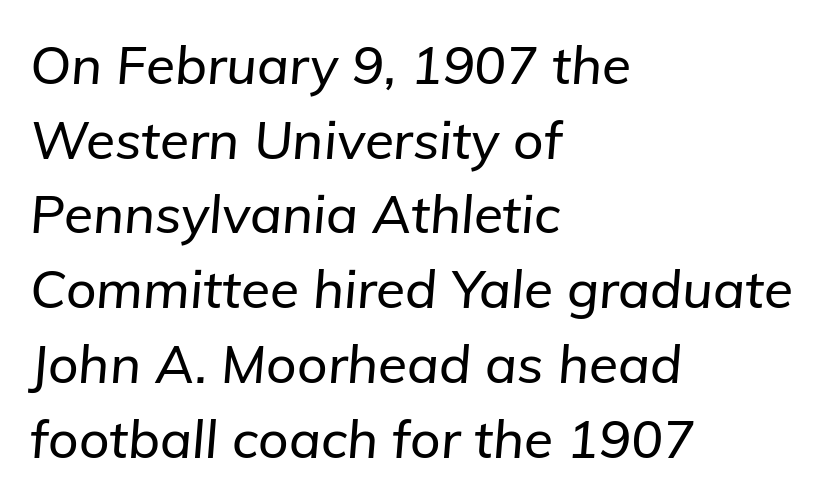
Q: Is the text italic (slanted)? A: Yes, it leans right by about 5 degrees.
Q: Is the text underlined? A: No.
Q: How is the paragraph aligned? A: Left-aligned.
Q: Is the spacing between letters normal or unusually wide? A: Normal.
Q: Is the spacing between lines tight, normal or loose? A: Normal.
Q: Width (condensed, normal, or wide)? A: Normal.
Q: Stroke contrast? A: Low.
Q: x-height? A: Medium.
Q: Monospaced? A: No.
